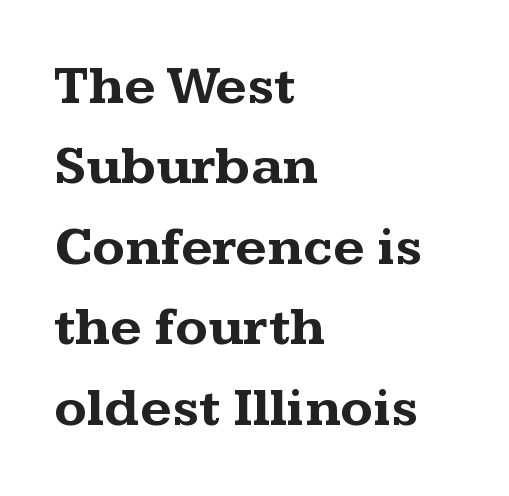
Q: Is the text bold? A: Yes.
Q: Is the text italic (slanted)? A: No, it is upright.
Q: Is the typeface a serif or a sans-serif typeface? A: Serif.
Q: Is the text underlined? A: No.
Q: How is the paragraph aligned? A: Left-aligned.
Q: Is the spacing between letters normal or unusually wide? A: Normal.
Q: Is the spacing between lines tight, normal or loose? A: Normal.
Q: Width (condensed, normal, or wide)? A: Wide.
Q: Stroke contrast? A: Medium.
Q: x-height? A: Medium.
Q: Monospaced? A: No.
